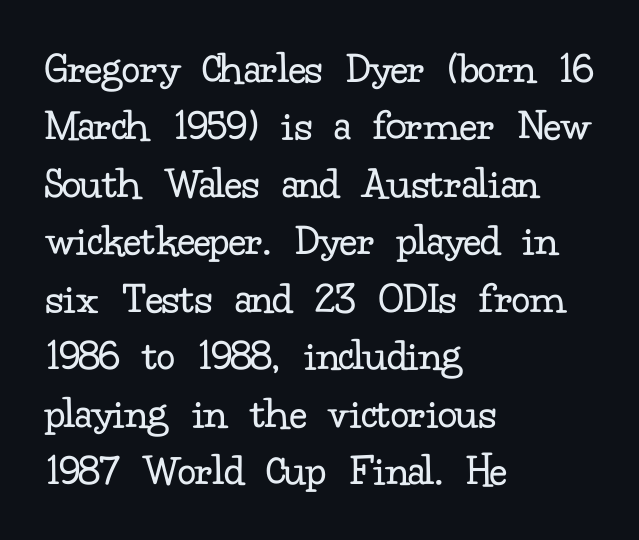
Compared with typical paragraphs, the rows here are spaced about the same. Typeset ragged right — the left edge is the straight one. The typography opts for an upright posture over an oblique one. Letterform terminals end in serifs throughout the passage. The rendering keeps characters at their native spacing.
